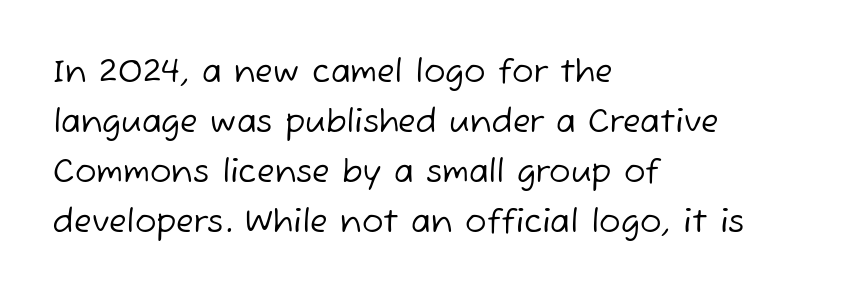
The image shows 32 px regular-weight sans-serif type; set left-aligned, normal line spacing (1.56x), normal letter spacing, not underlined; low stroke contrast and a medium x-height.
